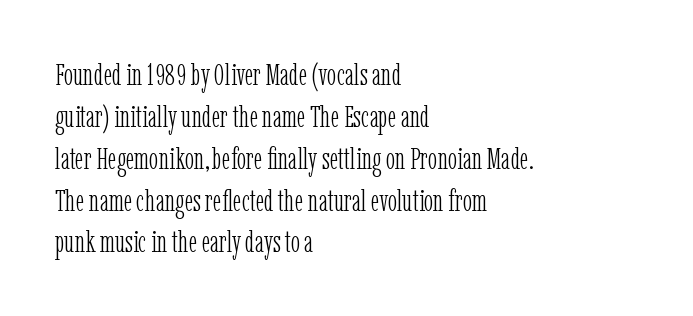
The designer left line spacing at the default. Note: serifs present on the glyphs. This is roman type, the default non-slanted kind. Quick note: underline off. The rendering anchors every line to the left-hand side. The letterforms sit at book weight or below.
